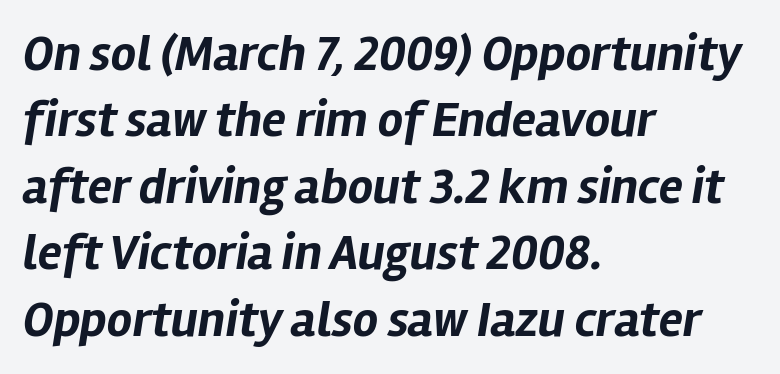
{"italic": "yes", "lean": "right", "slant_degrees": 12, "bold": "yes", "weight": "bold", "width": "normal", "stroke_contrast": "low", "x_height": "medium", "monospaced": "no", "underline": "no", "align": "left", "line_spacing": "normal", "line_spacing_ratio": 1.33, "letter_spacing": "normal", "letter_spacing_em": 0.0, "glyph_px": 50}
